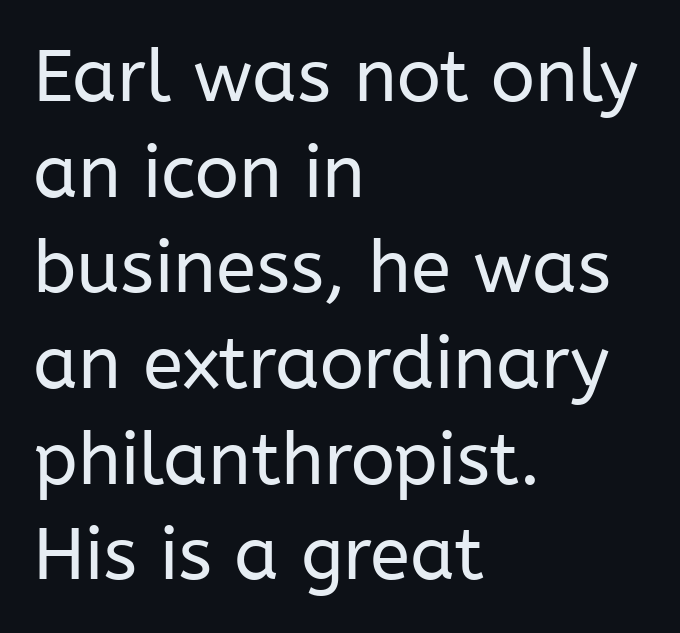
The image shows 73 px regular-weight sans-serif type, upright; set left-aligned, normal line spacing (1.31x), normal letter spacing, not underlined; low stroke contrast and a medium x-height.
